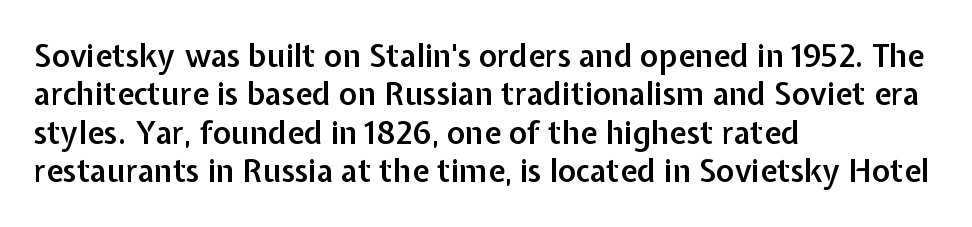
{"serif": "no", "italic": "no", "bold": "semi", "weight": "semibold", "width": "normal", "stroke_contrast": "low", "x_height": "medium", "monospaced": "no", "underline": "no", "align": "left", "line_spacing_ratio": 1.24, "letter_spacing": "normal", "letter_spacing_em": 0.0, "glyph_px": 31}
